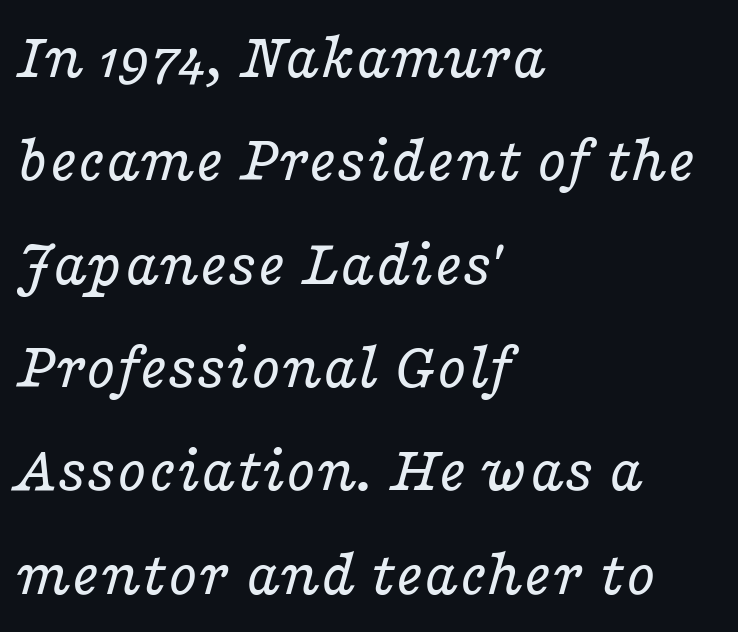
The image shows 68 px regular-weight, wide serif type, italic (leaning right); set left-aligned, normal line spacing (1.52x), normal letter spacing, not underlined; low stroke contrast and a medium x-height.
